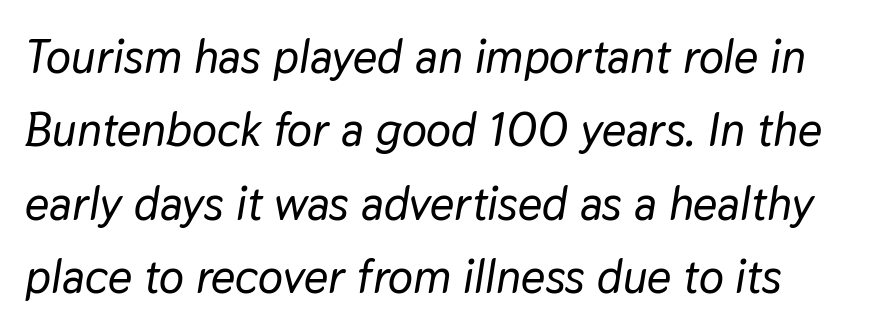
These lines were composed using italics. Characters follow at the spacing the type designer built in. The baseline area is clear. The rendering uses a moderate line-height, typical for paragraphs. The passage shown is typed in a proportional face where columns would drift.
